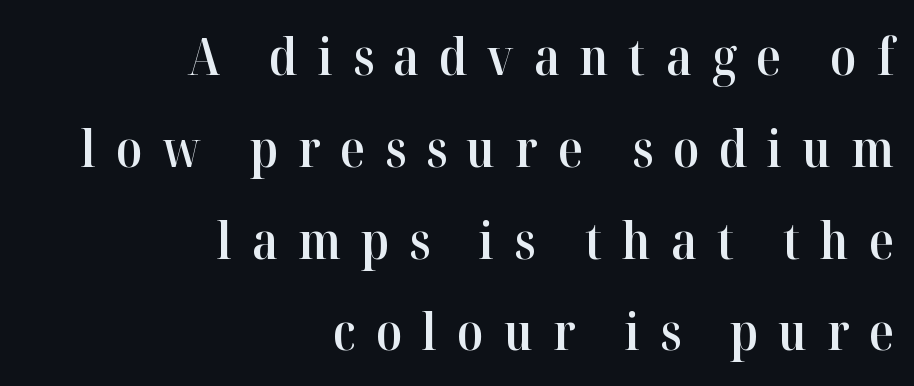
Q: Is the text bold? A: Semi-bold.
Q: Is the text italic (slanted)? A: No, it is upright.
Q: Is the typeface a serif or a sans-serif typeface? A: Serif.
Q: Is the text underlined? A: No.
Q: How is the paragraph aligned? A: Right-aligned.
Q: Is the spacing between letters normal or unusually wide? A: Unusually wide.
Q: Width (condensed, normal, or wide)? A: Normal.
Q: Stroke contrast? A: High.
Q: x-height? A: Medium.
Q: Monospaced? A: No.
